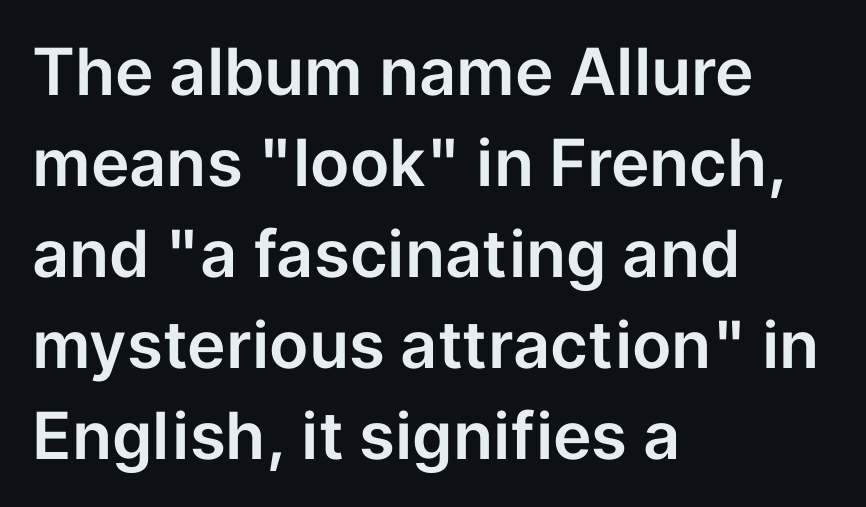
Q: Is the text italic (slanted)? A: No, it is upright.
Q: Is the typeface a serif or a sans-serif typeface? A: Sans-serif.
Q: Is the text underlined? A: No.
Q: How is the paragraph aligned? A: Left-aligned.
Q: Is the spacing between letters normal or unusually wide? A: Normal.
Q: Is the spacing between lines tight, normal or loose? A: Normal.
Q: Width (condensed, normal, or wide)? A: Normal.
Q: Stroke contrast? A: Low.
Q: x-height? A: Medium.
Q: Monospaced? A: No.
